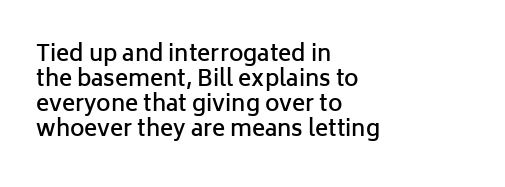
{"italic": "no", "bold": "semi", "underline": "no", "align": "left", "line_spacing": "tight", "line_spacing_ratio": 1.13, "letter_spacing": "normal", "letter_spacing_em": 0.0, "glyph_px": 22}
